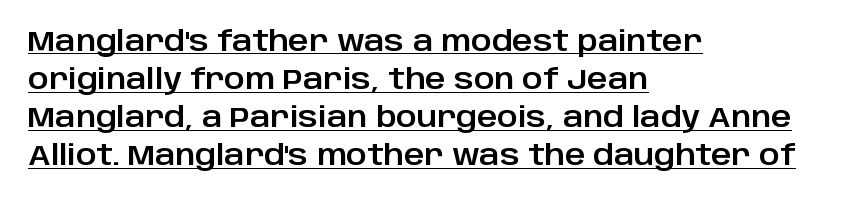
{"serif": "no", "italic": "no", "width": "normal", "stroke_contrast": "low", "x_height": "large", "monospaced": "no", "underline": "yes", "align": "left", "line_spacing": "normal", "line_spacing_ratio": 1.36, "letter_spacing": "normal", "letter_spacing_em": 0.0, "glyph_px": 28}
